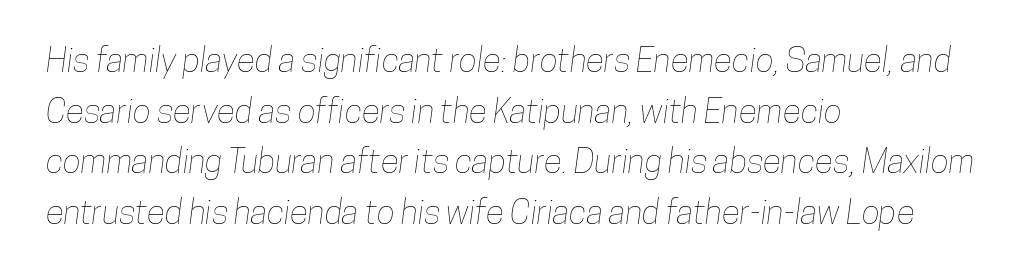
{"width": "condensed", "stroke_contrast": "low", "x_height": "medium", "monospaced": "no", "underline": "no", "align": "left", "line_spacing": "normal", "line_spacing_ratio": 1.49, "letter_spacing": "normal", "letter_spacing_em": 0.0, "glyph_px": 34}
